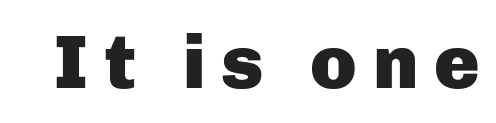
{"serif": "no", "italic": "no", "bold": "yes", "weight": "heavy", "width": "normal", "stroke_contrast": "low", "x_height": "medium", "monospaced": "no", "underline": "no", "letter_spacing": "wide", "letter_spacing_em": 0.21, "glyph_px": 76}
